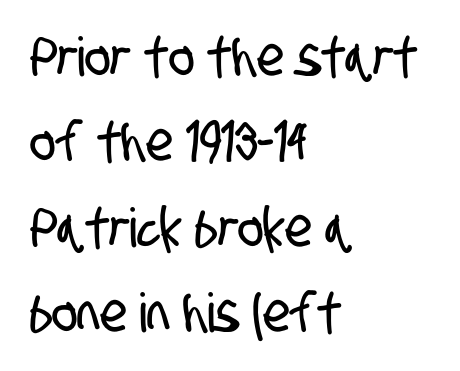
Q: Is the typeface a serif or a sans-serif typeface? A: Sans-serif.
Q: Is the text underlined? A: No.
Q: How is the paragraph aligned? A: Left-aligned.
Q: Is the spacing between letters normal or unusually wide? A: Normal.
Q: Is the spacing between lines tight, normal or loose? A: Normal.
Q: Width (condensed, normal, or wide)? A: Condensed.
Q: Stroke contrast? A: Low.
Q: x-height? A: Large.
Q: Monospaced? A: No.
